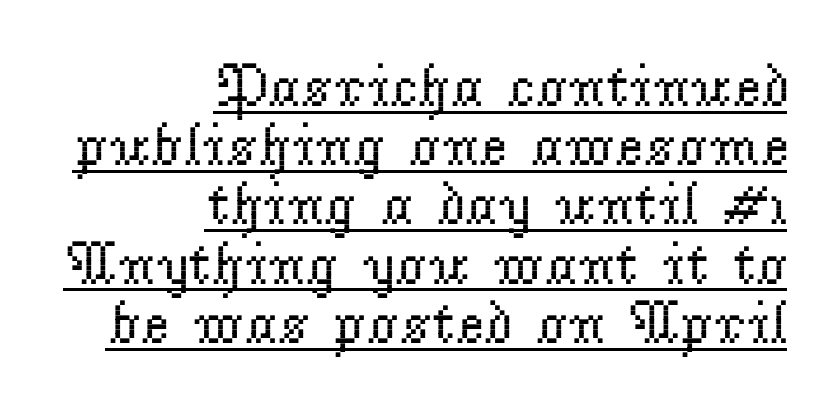
The image shows 61 px regular-weight serif type, upright; set right-aligned, tight line spacing (0.97x), normal letter spacing, underlined; low stroke contrast and a small x-height.
